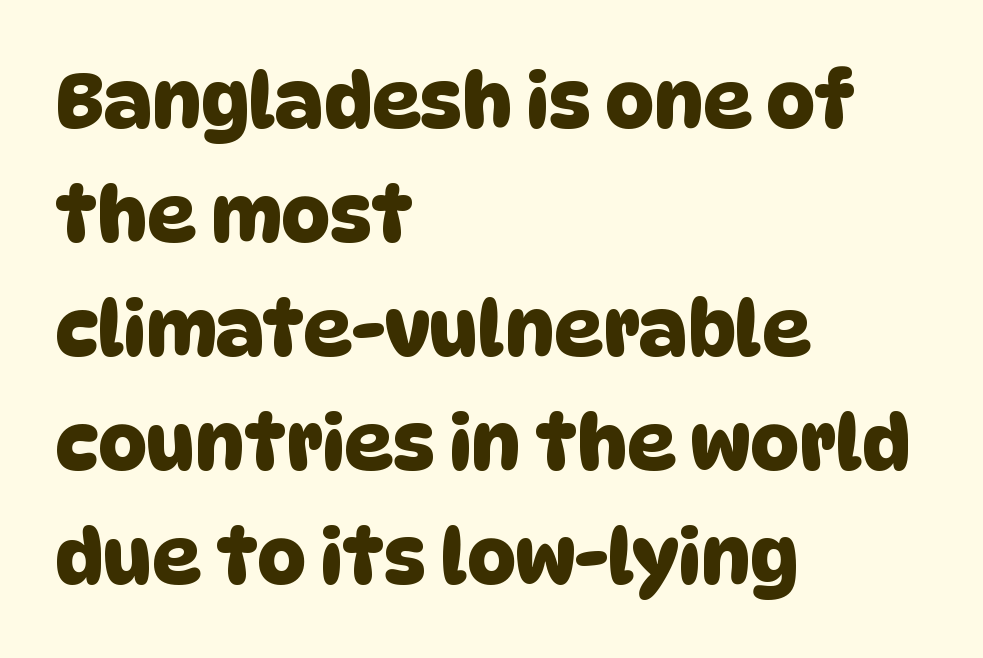
Varying glyph widths throughout — classic text-font behaviour. Classification — sans serif. In terms of leading, this rendering sits right in the middle. The specimen omits any rule beneath the text block's lines. Look at the tracking — it's just the regular setting, nothing added.
